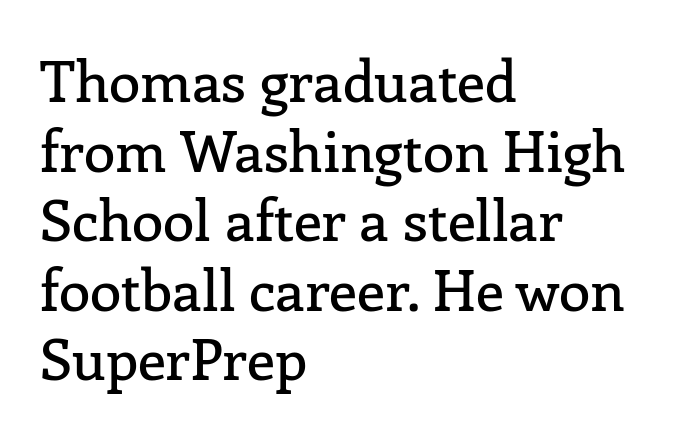
The rendering shows small feet on the letterforms — a serif design. The string is rendered with underlining switched off. The tracking reads as untouched default to a designer's eye. A typesetter would call this proportional, since set widths differ per character.
